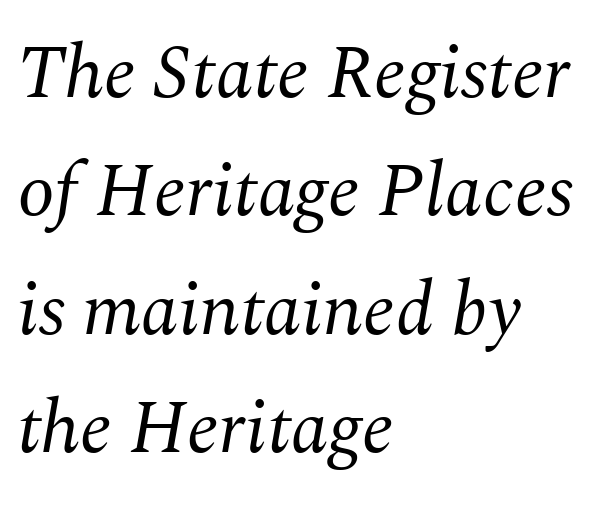
{"serif": "yes", "italic": "yes", "lean": "right", "slant_degrees": 10, "bold": "no", "weight": "regular", "width": "normal", "stroke_contrast": "medium", "x_height": "medium", "monospaced": "no", "underline": "no", "align": "left", "line_spacing": "normal", "line_spacing_ratio": 1.58, "letter_spacing": "normal", "letter_spacing_em": 0.0, "glyph_px": 75}
